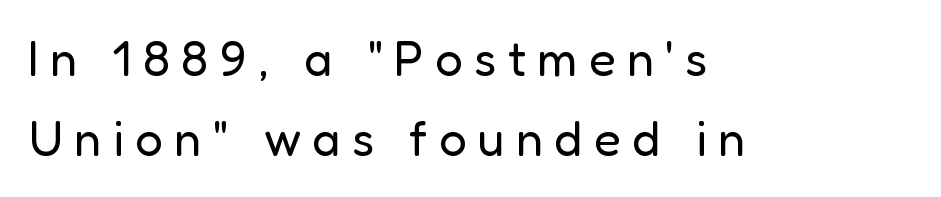
{"serif": "no", "italic": "no", "bold": "no", "weight": "regular", "width": "normal", "stroke_contrast": "low", "x_height": "medium", "monospaced": "no", "underline": "no", "align": "left", "line_spacing": "normal", "line_spacing_ratio": 1.64, "letter_spacing": "wide", "letter_spacing_em": 0.23, "glyph_px": 49}
